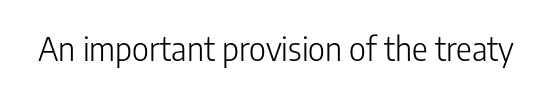
The image shows 33 px light, condensed sans-serif type, upright; set normal letter spacing, not underlined; low stroke contrast and a medium x-height.
